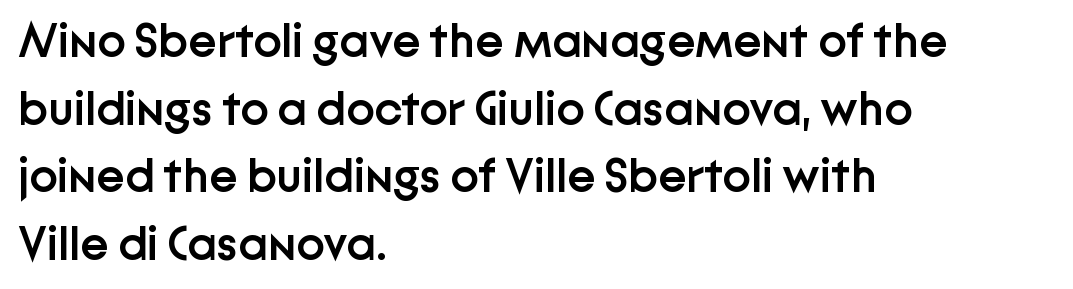
A sans-serif font was chosen for this passage. The ragged edge is on the right, which tells us the setting is flush left. Normally led — the rows are evenly, conventionally spaced. The letterforms sit shoulder to shoulder at normal distance.
